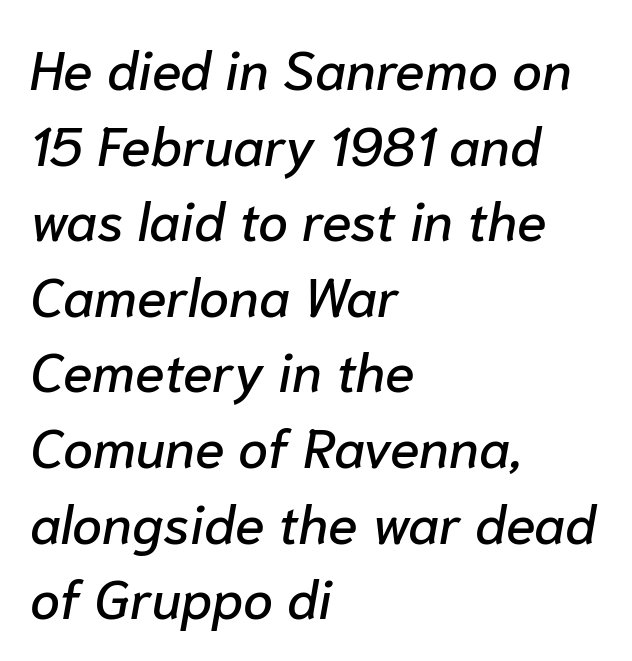
The image shows 54 px text type, italic (leaning right); set left-aligned, normal line spacing (1.4x), normal letter spacing, not underlined; low stroke contrast and a medium x-height.
